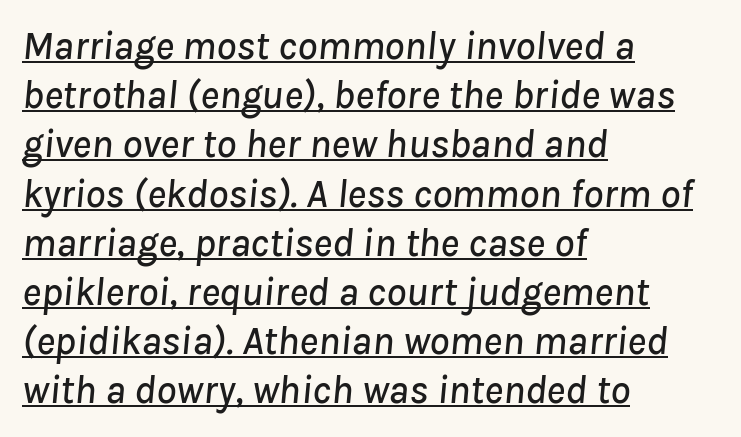
{"italic": "yes", "lean": "right", "slant_degrees": 8, "width": "normal", "stroke_contrast": "low", "x_height": "medium", "monospaced": "no", "underline": "yes", "align": "left", "line_spacing_ratio": 1.23, "letter_spacing": "normal", "letter_spacing_em": 0.0, "glyph_px": 40}
